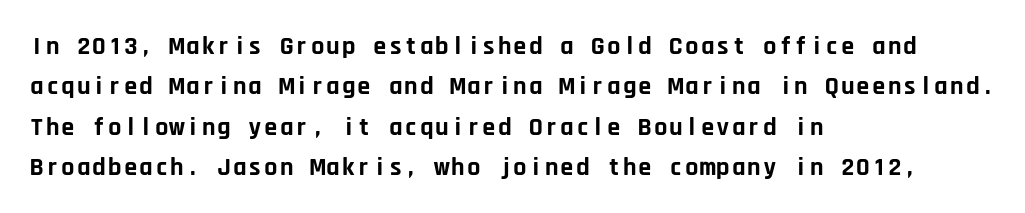
The image shows 26 px bold type, upright; set left-aligned, normal line spacing (1.55x), normal letter spacing, not underlined.
